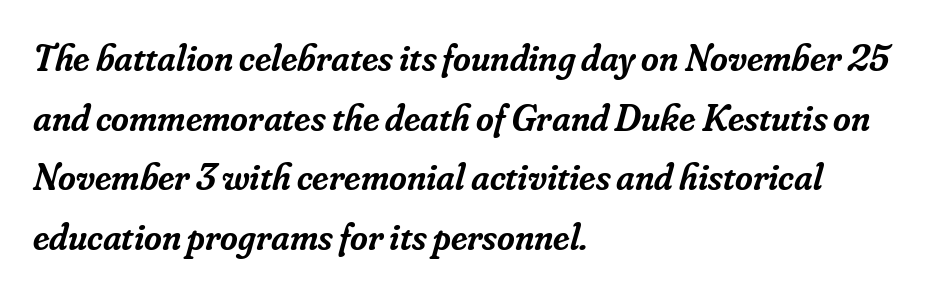
{"serif": "yes", "italic": "yes", "lean": "right", "slant_degrees": 16, "bold": "semi", "weight": "semibold", "width": "normal", "stroke_contrast": "low", "x_height": "small", "monospaced": "no", "underline": "no", "align": "left", "line_spacing": "normal", "line_spacing_ratio": 1.57, "letter_spacing": "normal", "letter_spacing_em": 0.0, "glyph_px": 38}
